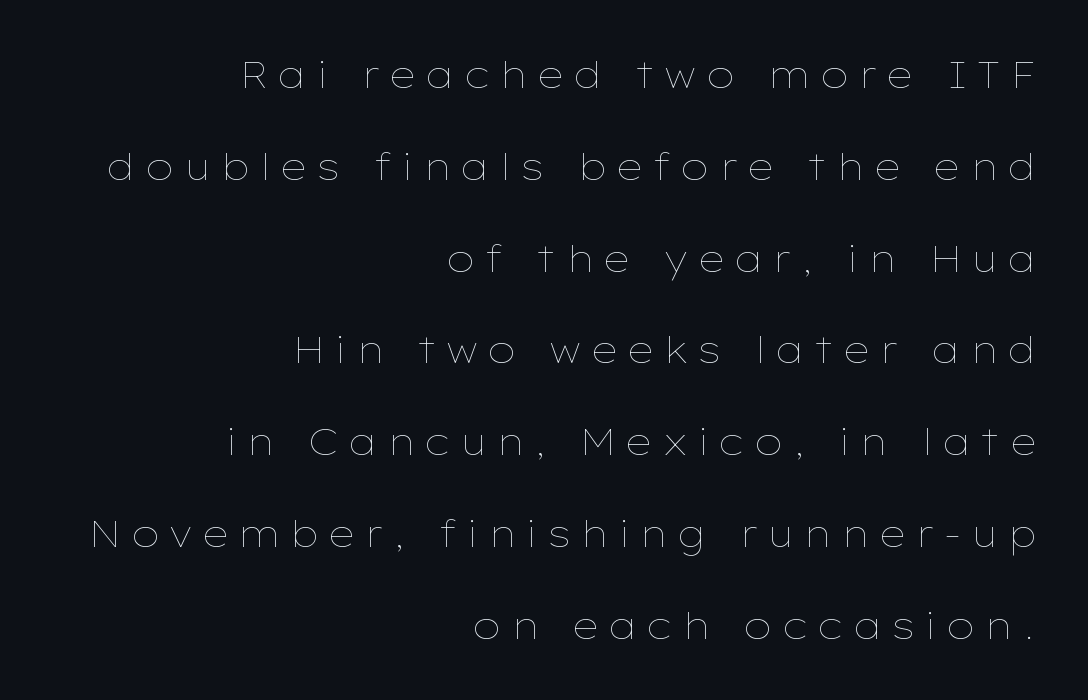
The weight would be labelled regular, book, light, or lighter still. Check under the words: just untouched page. This sample has the flowing, uneven cadence of proportional lettering. Does the copy run flush right? Yes — the right margin is perfectly even. The typography opts for an upright posture over an oblique one.
